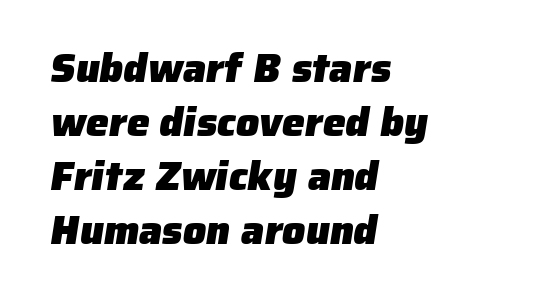
The image shows 41 px heavy sans-serif type; set left-aligned, normal line spacing (1.32x), normal letter spacing, not underlined; low stroke contrast and a medium x-height.
